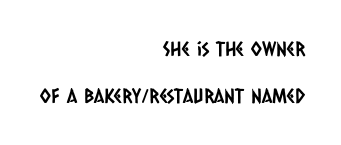
{"underline": "no", "align": "right", "line_spacing": "loose", "line_spacing_ratio": 2.37, "letter_spacing": "normal", "letter_spacing_em": 0.0, "glyph_px": 20}
